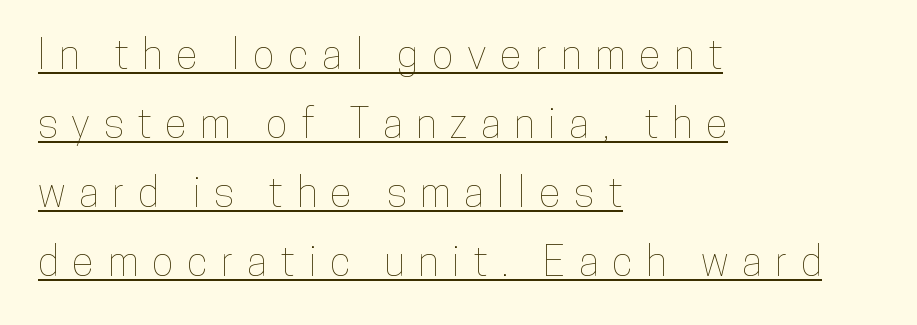
The line-height multiplier appears to be the usual default. Rendered with straight, roman letterforms. Tracking here is generous; glyphs stand well apart from one another. A rule runs beneath these lines of type.
